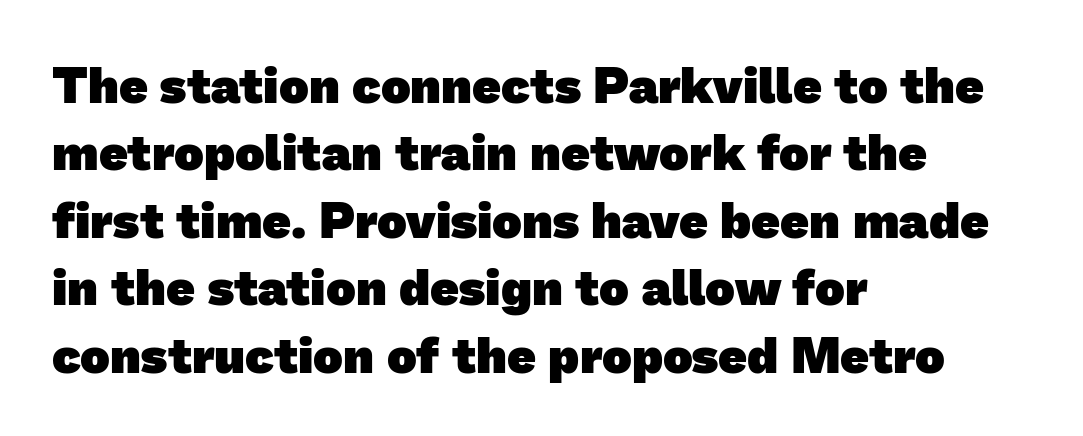
{"serif": "no", "bold": "yes", "weight": "heavy", "width": "normal", "stroke_contrast": "low", "x_height": "medium", "monospaced": "no", "underline": "no", "align": "left", "line_spacing": "normal", "line_spacing_ratio": 1.35, "letter_spacing": "normal", "letter_spacing_em": 0.0, "glyph_px": 50}
